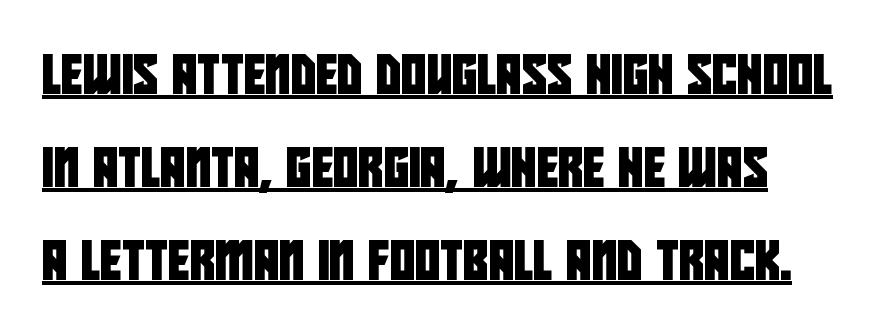
The type is set solid horizontally, with unmodified tracking. In designer terms, the underline attribute is active on this setting. Caption: multi-line text, flush left, ragged right. The glyphs in this specimen are sans serif. Looks like regular typesetting: each glyph gets only the width it needs.
